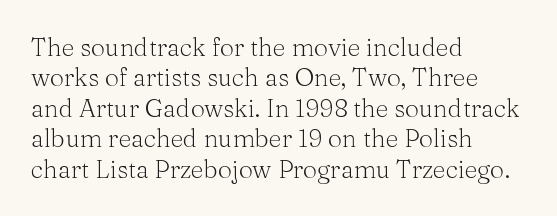
The image shows 25 px text type, upright; set left-aligned, line spacing 1.22x, normal letter spacing, not underlined.
